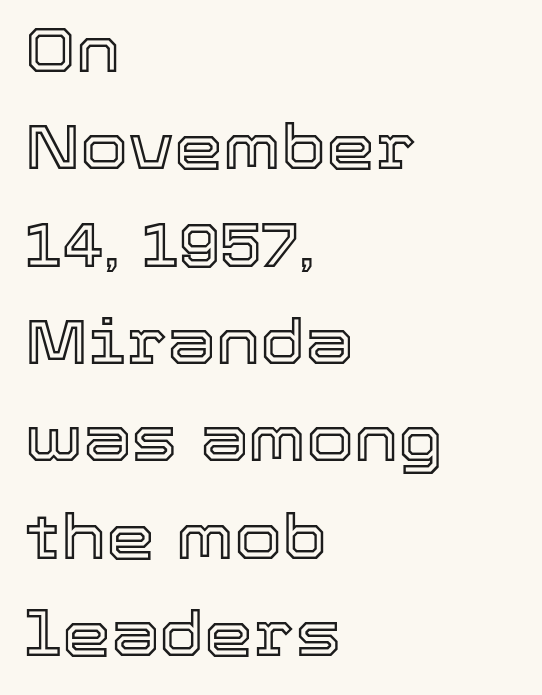
{"italic": "no", "width": "normal", "x_height": "medium", "monospaced": "no", "underline": "no", "align": "left", "line_spacing": "normal", "line_spacing_ratio": 1.57, "letter_spacing": "normal", "letter_spacing_em": 0.0, "glyph_px": 62}
